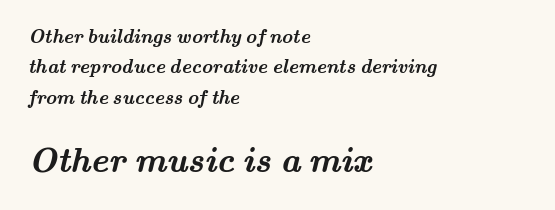
The image shows 34 px semibold, wide serif type; set left-aligned, normal line spacing (1.6x), normal letter spacing, not underlined; the second (bottom) block is 1.79x larger; medium stroke contrast and a small x-height.
